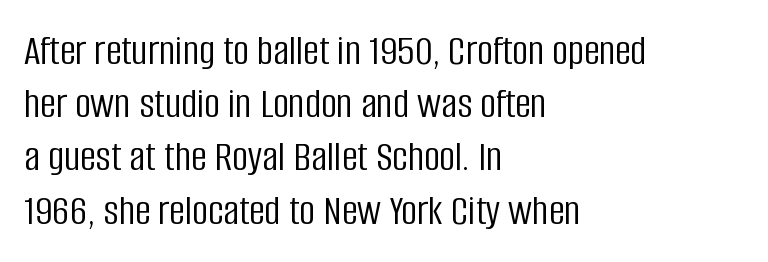
{"serif": "no", "italic": "no", "bold": "no", "weight": "light", "width": "condensed", "stroke_contrast": "low", "x_height": "large", "monospaced": "no", "underline": "no", "align": "left", "line_spacing_ratio": 1.21, "letter_spacing": "normal", "letter_spacing_em": 0.0, "glyph_px": 44}
